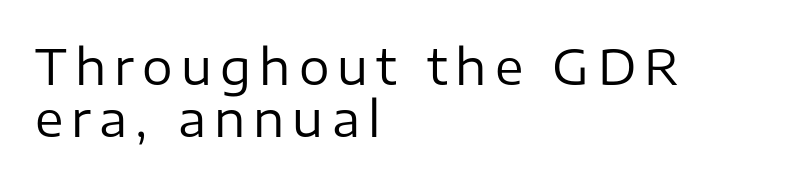
{"serif": "no", "italic": "no", "bold": "no", "weight": "regular", "width": "normal", "stroke_contrast": "low", "x_height": "medium", "monospaced": "no", "underline": "no", "align": "left", "line_spacing": "tight", "line_spacing_ratio": 1.09, "glyph_px": 48}
